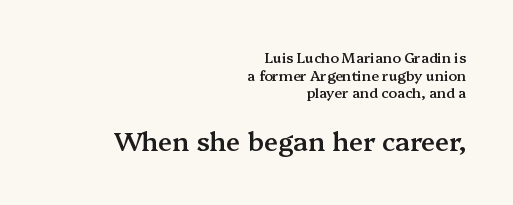
Type size steps up from the first block to the second. Casual observation: everything's shoved over to the right. A bit beefed up — I'd call it semibold rather than bold. Compared with typical paragraphs, the rows here are spaced about the same. The typography opts for an upright posture over an oblique one.
